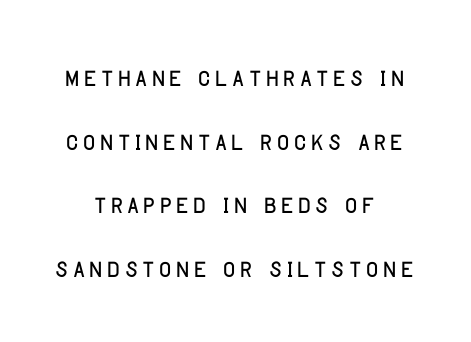
The foot of each line stays bare and open. Here the designer chose a conventional face with non-uniform glyph widths. The letters carry no serifs — their stems end cleanly without finishing strokes. It's the straight-up-and-down kind of type.
